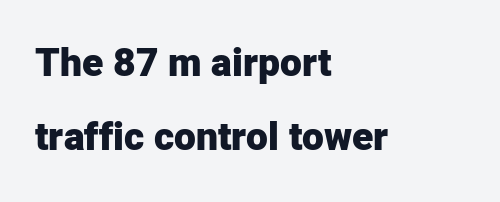
Posture: straight, roman, zero tilt. Think of a printed novel: that variable character pitch is what you see here. The text block is weighted toward the left margin, trailing off unevenly rightward. No feet cap the strokes, marking this as sans-serif type.
